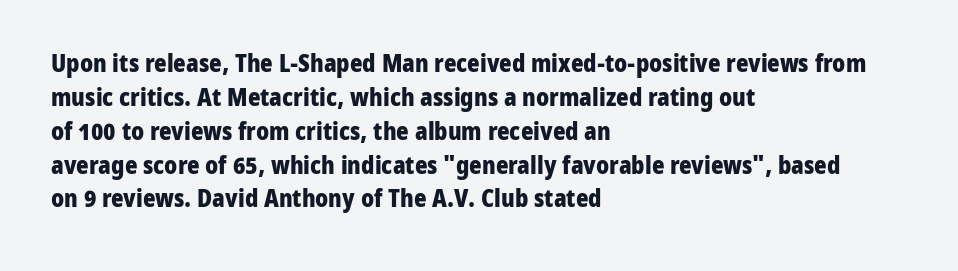
{"italic": "no", "bold": "yes", "underline": "no", "align": "left", "line_spacing": "normal", "line_spacing_ratio": 1.41, "letter_spacing": "normal", "letter_spacing_em": 0.0, "glyph_px": 24}
